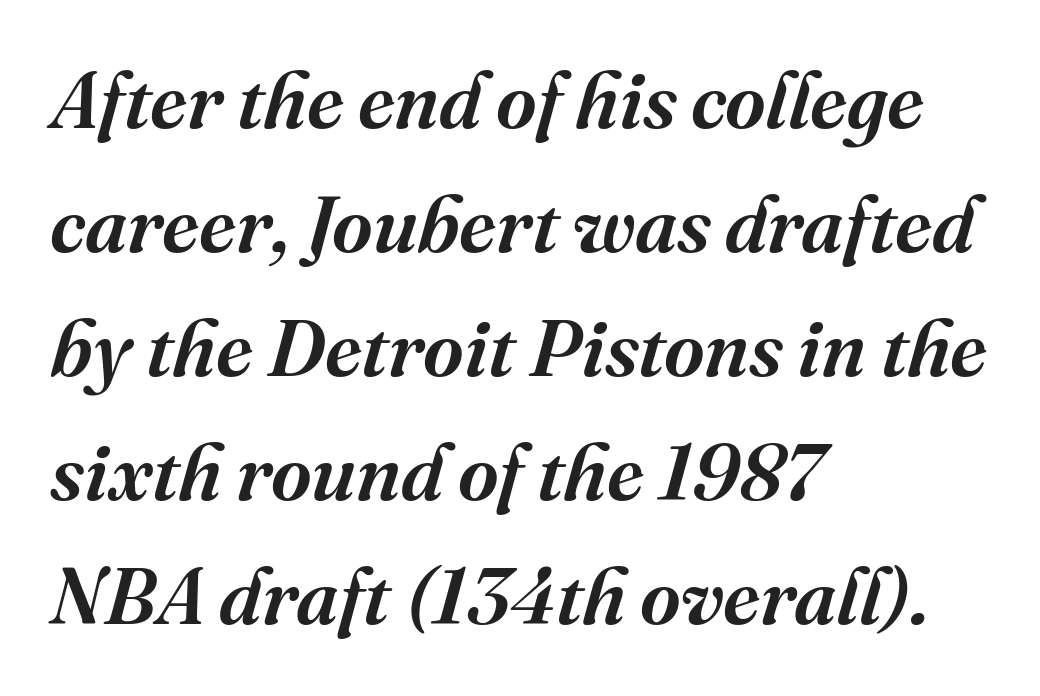
The image shows 79 px serif type, italic (leaning right); set left-aligned, normal line spacing (1.57x), normal letter spacing, not underlined; medium stroke contrast and a medium x-height.
